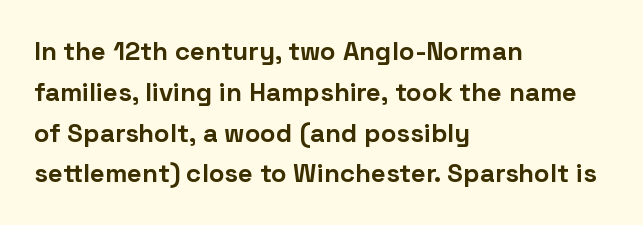
Q: Is the text bold? A: Yes.
Q: Is the text italic (slanted)? A: No, it is upright.
Q: Is the text underlined? A: No.
Q: How is the paragraph aligned? A: Left-aligned.
Q: Is the spacing between letters normal or unusually wide? A: Normal.
Q: Is the spacing between lines tight, normal or loose? A: Normal.
